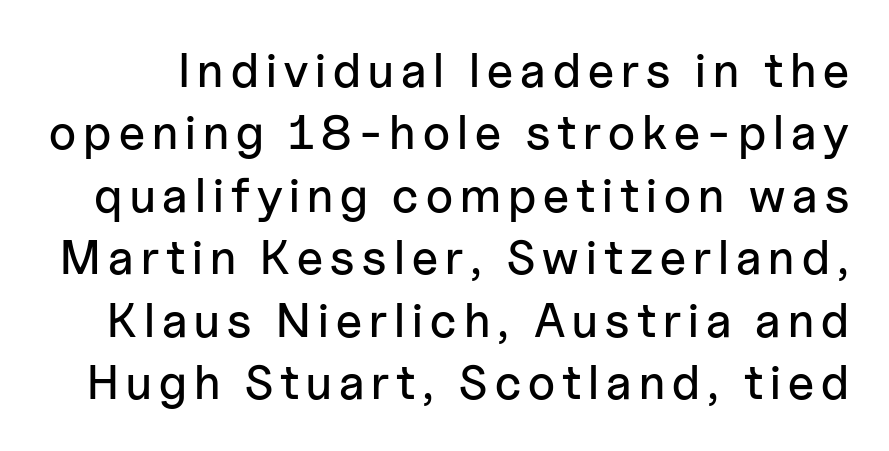
Q: Is the text italic (slanted)? A: No, it is upright.
Q: Is the typeface a serif or a sans-serif typeface? A: Sans-serif.
Q: Is the text underlined? A: No.
Q: Is the spacing between lines tight, normal or loose? A: Normal.
Q: Width (condensed, normal, or wide)? A: Normal.
Q: Stroke contrast? A: Low.
Q: x-height? A: Medium.
Q: Monospaced? A: No.
